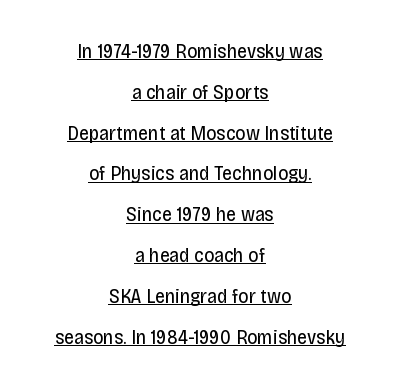
The image shows 20 px text type, upright; set centered, loose line spacing (2.04x), normal letter spacing, underlined.
